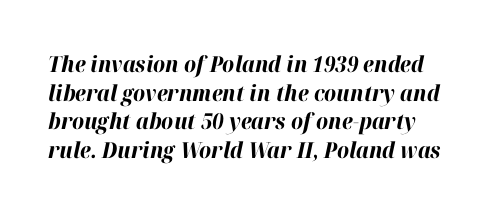
The horizontal fit of the characters is conventional and even. Emphasis-style slanted type is in use. Underline: absent. Each new line begins a customary step beneath the previous one.
